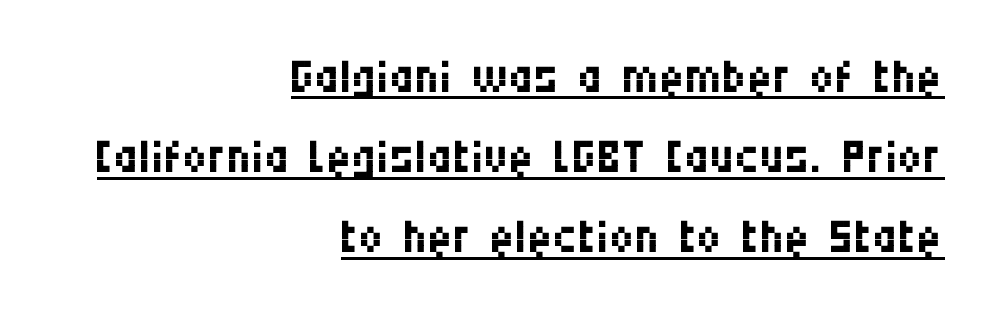
Q: Is the text bold? A: No.
Q: Is the text italic (slanted)? A: No, it is upright.
Q: Is the typeface a serif or a sans-serif typeface? A: Sans-serif.
Q: Is the text underlined? A: Yes.
Q: How is the paragraph aligned? A: Right-aligned.
Q: Is the spacing between letters normal or unusually wide? A: Normal.
Q: Width (condensed, normal, or wide)? A: Condensed.
Q: Stroke contrast? A: Medium.
Q: x-height? A: Large.
Q: Monospaced? A: No.
